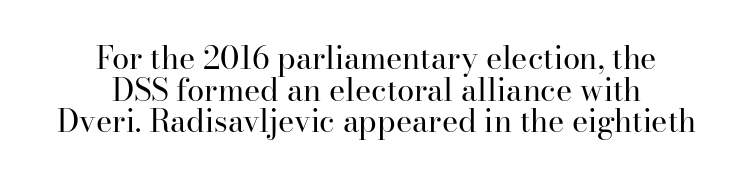
Q: Is the text bold? A: No.
Q: Is the text italic (slanted)? A: No, it is upright.
Q: Is the typeface a serif or a sans-serif typeface? A: Serif.
Q: Is the text underlined? A: No.
Q: How is the paragraph aligned? A: Centered.
Q: Is the spacing between letters normal or unusually wide? A: Normal.
Q: Is the spacing between lines tight, normal or loose? A: Tight.
Q: Width (condensed, normal, or wide)? A: Normal.
Q: Stroke contrast? A: High.
Q: x-height? A: Small.
Q: Monospaced? A: No.
